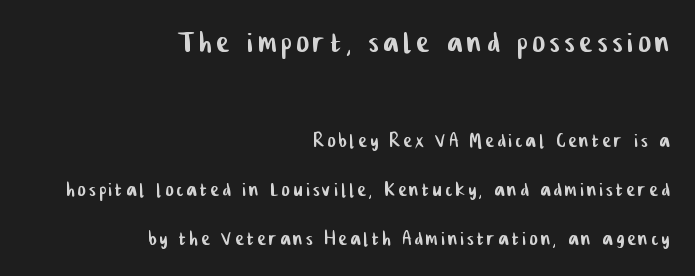
{"serif": "no", "width": "condensed", "stroke_contrast": "low", "x_height": "medium", "monospaced": "no", "underline": "no", "align": "right", "line_spacing": "loose", "line_spacing_ratio": 1.95, "larger_block": "first", "size_ratio": 1.52, "glyph_px": 38}
